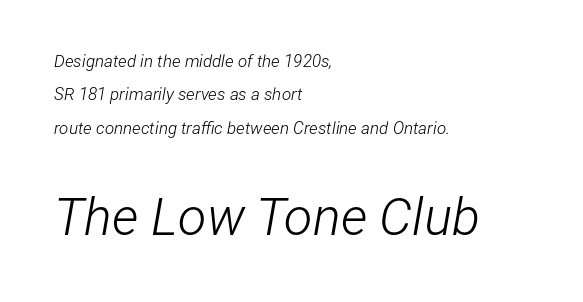
Q: Is the text bold? A: No.
Q: Is the text italic (slanted)? A: Yes, it leans right by about 12 degrees.
Q: Is the text underlined? A: No.
Q: How is the paragraph aligned? A: Left-aligned.
Q: Is the spacing between letters normal or unusually wide? A: Normal.
Q: Is the spacing between lines tight, normal or loose? A: Loose.
Q: Which block of text is set in a larger size, the first (top) or the second (bottom)? A: The second (bottom) one.
Q: Width (condensed, normal, or wide)? A: Condensed.
Q: Stroke contrast? A: Low.
Q: x-height? A: Medium.
Q: Monospaced? A: No.
